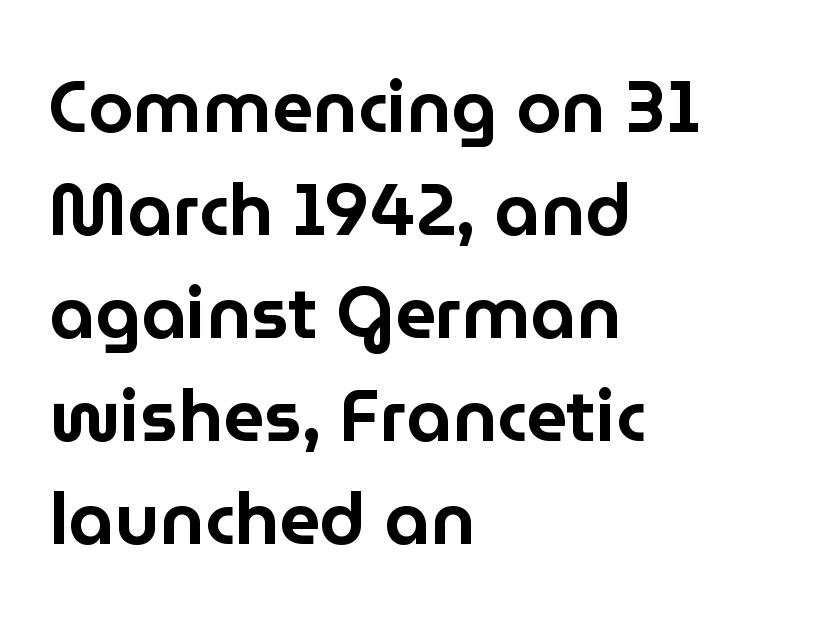
The image shows 72 px sans-serif type, upright; set left-aligned, normal line spacing (1.43x), normal letter spacing, not underlined; low stroke contrast and a medium x-height.
